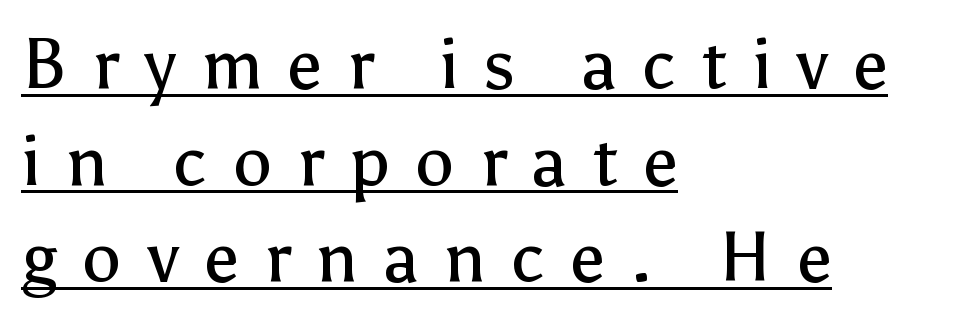
The image shows 70 px regular-weight sans-serif type, upright; set left-aligned, normal line spacing (1.38x), unusually wide letter spacing (+0.36 em), underlined; low stroke contrast and a medium x-height.
